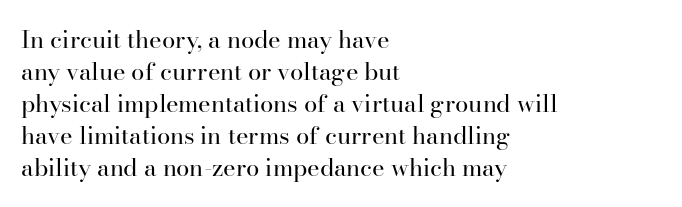
The image shows 24 px text type, upright; set left-aligned, normal line spacing (1.33x), normal letter spacing, not underlined.
